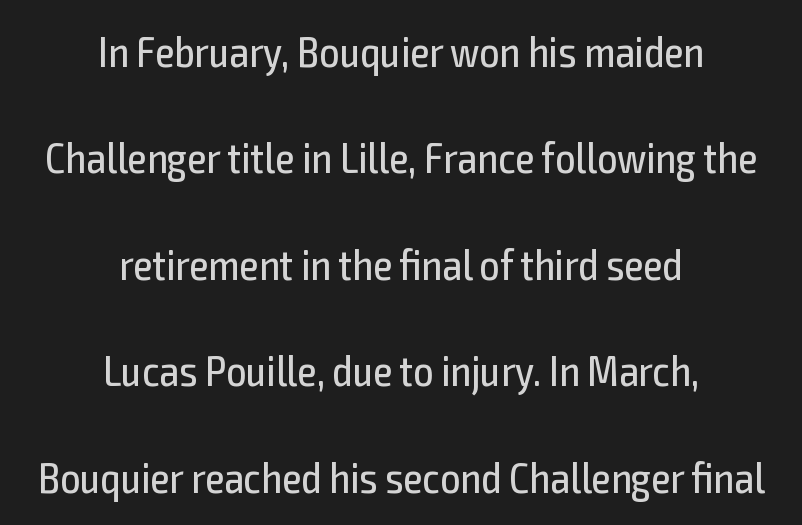
Think of a printed novel: that variable character pitch is what you see here. The paragraph shown floats in the horizontal middle. Characters follow at the spacing the type designer built in. Examine the stroke ends and you'll find no serifs. One glance says open: line gaps are wider than usual. Is the type heavy? It reads as light-to-regular instead.
